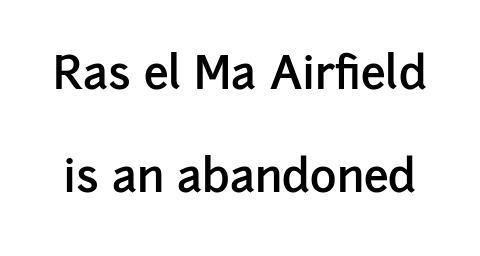
Q: Is the text bold? A: Semi-bold.
Q: Is the text italic (slanted)? A: No, it is upright.
Q: Is the typeface a serif or a sans-serif typeface? A: Sans-serif.
Q: Is the text underlined? A: No.
Q: Is the spacing between letters normal or unusually wide? A: Normal.
Q: Is the spacing between lines tight, normal or loose? A: Loose.
Q: Width (condensed, normal, or wide)? A: Normal.
Q: Stroke contrast? A: Low.
Q: x-height? A: Medium.
Q: Monospaced? A: No.
